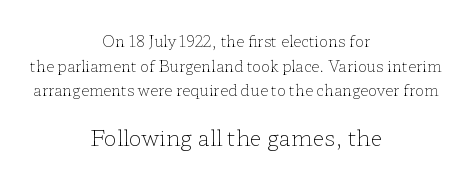
{"italic": "no", "bold": "no", "underline": "no", "align": "center", "line_spacing": "normal", "line_spacing_ratio": 1.64, "letter_spacing": "normal", "letter_spacing_em": 0.0, "larger_block": "second", "size_ratio": 1.47, "glyph_px": 22}
